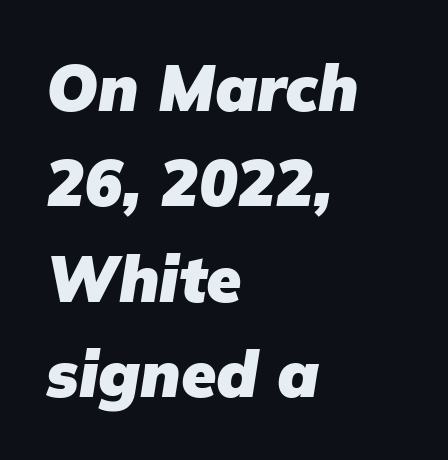
Q: Is the text bold? A: Yes.
Q: Is the text italic (slanted)? A: Yes, it leans right by about 9 degrees.
Q: Is the text underlined? A: No.
Q: How is the paragraph aligned? A: Left-aligned.
Q: Is the spacing between letters normal or unusually wide? A: Normal.
Q: Is the spacing between lines tight, normal or loose? A: Normal.
Q: Width (condensed, normal, or wide)? A: Normal.
Q: Stroke contrast? A: Low.
Q: x-height? A: Medium.
Q: Monospaced? A: No.
